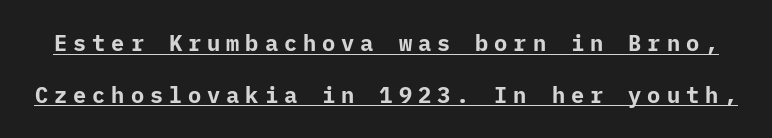
Q: Is the text bold? A: Yes.
Q: Is the text italic (slanted)? A: No, it is upright.
Q: Is the text underlined? A: Yes.
Q: Is the spacing between letters normal or unusually wide? A: Unusually wide.
Q: Is the spacing between lines tight, normal or loose? A: Loose.
